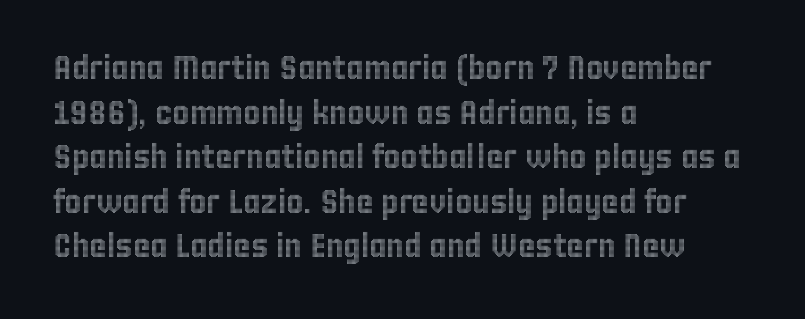
{"italic": "no", "width": "condensed", "x_height": "large", "monospaced": "no", "underline": "no", "align": "left", "line_spacing": "normal", "line_spacing_ratio": 1.35, "letter_spacing": "normal", "letter_spacing_em": 0.0, "glyph_px": 33}
